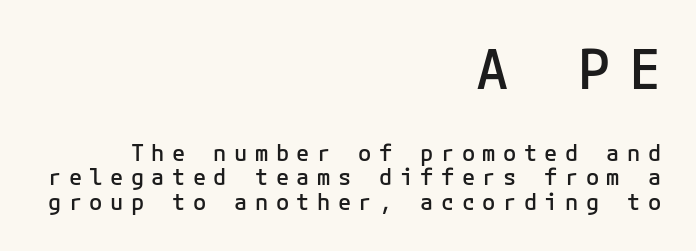
{"serif": "no", "italic": "no", "bold": "semi", "weight": "semibold", "width": "normal", "stroke_contrast": "low", "x_height": "medium", "monospaced": "yes", "underline": "no", "align": "right", "line_spacing": "tight", "line_spacing_ratio": 1.12, "letter_spacing": "wide", "letter_spacing_em": 0.34, "larger_block": "first", "size_ratio": 2.45, "glyph_px": 54}
